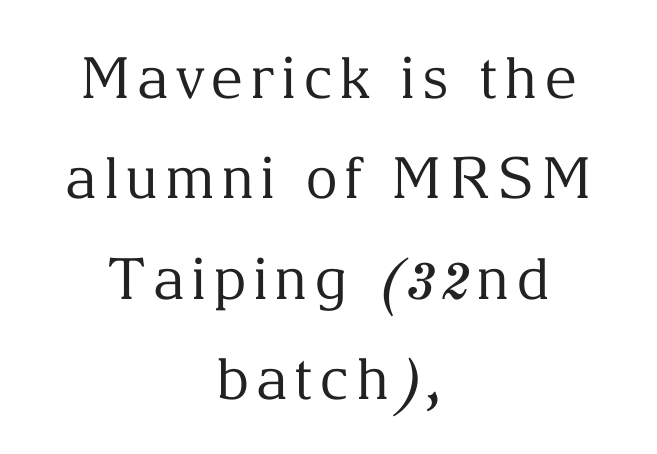
The image shows 57 px regular-weight serif type, upright; set centered, line spacing 1.76x, not underlined; medium stroke contrast and a medium x-height.
